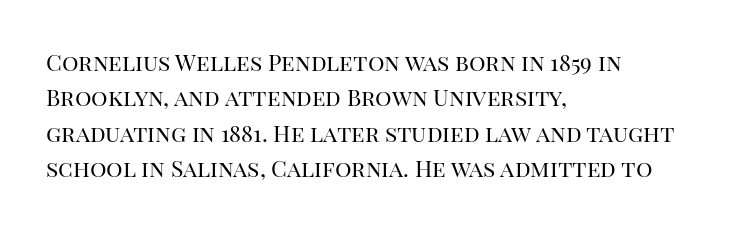
The image shows 23 px text type, upright; set left-aligned, normal line spacing (1.54x), normal letter spacing, not underlined.
